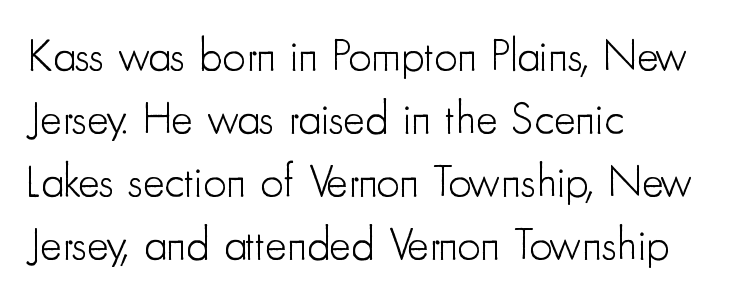
The image shows 46 px light, condensed sans-serif type, upright; set left-aligned, normal line spacing (1.37x), normal letter spacing, not underlined; low stroke contrast and a small x-height.
